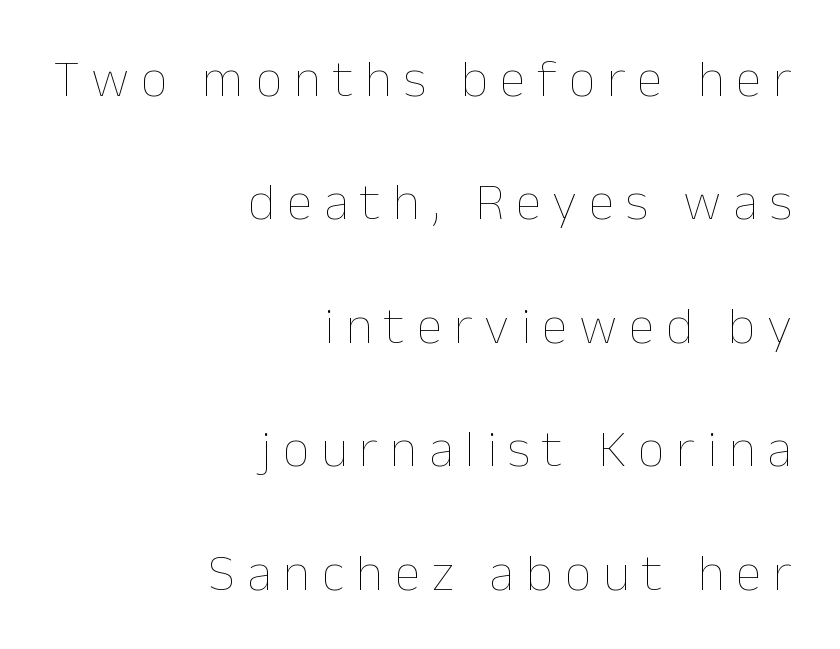
Airy leading. You could not count columns in this text — the font is proportionally spaced. Quick note: underline off. Tracking value appears strongly positive — letters spread wide. Is the block centered? No — it sits flush against the right margin. The face looks like a standard text weight, possibly lighter.
